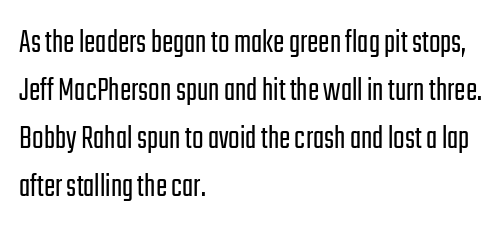
{"serif": "no", "italic": "no", "bold": "no", "weight": "light", "width": "condensed", "stroke_contrast": "low", "x_height": "medium", "monospaced": "no", "underline": "no", "align": "left", "line_spacing": "normal", "line_spacing_ratio": 1.41, "letter_spacing": "normal", "letter_spacing_em": 0.0, "glyph_px": 34}
